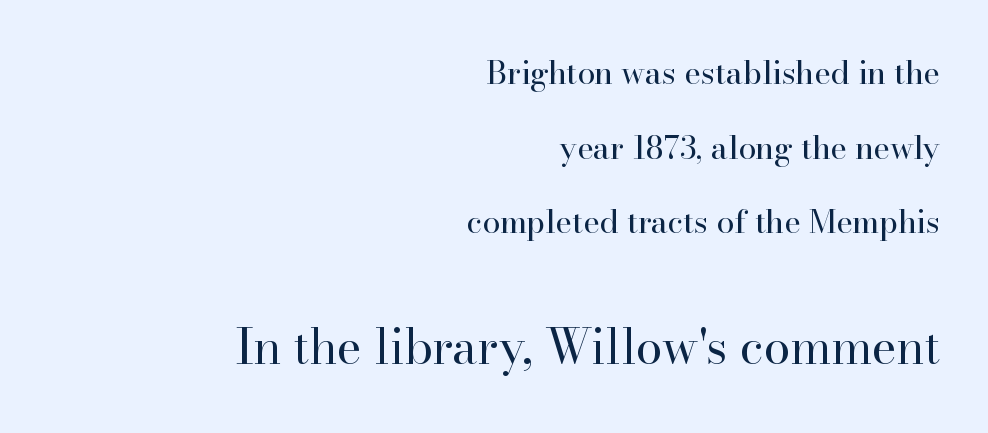
The cut favours lightness, reaching ordinary text weight at its darkest. The later block is typeset at a bigger size than the earlier block. Line spacing here is loose. A typesetter would label this face a serif.
